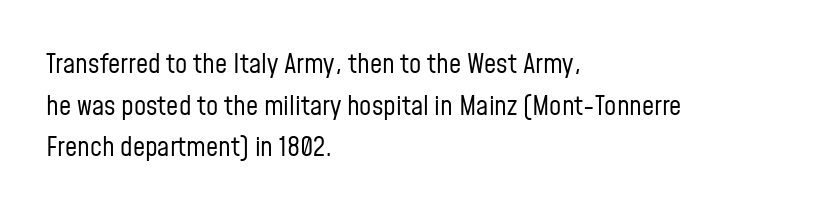
The image shows 27 px text type, upright; set left-aligned, normal line spacing (1.54x), normal letter spacing, not underlined.
